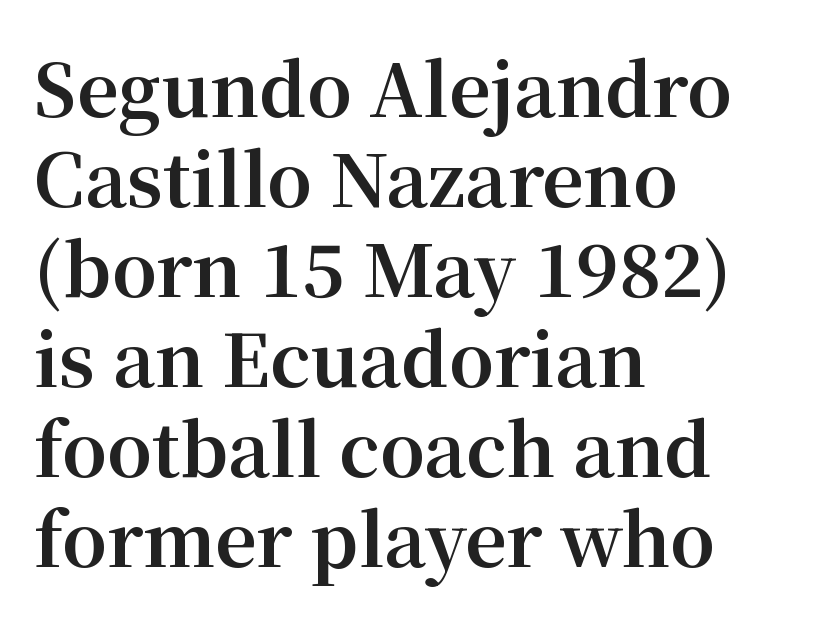
The image shows 72 px bold serif type, upright; set left-aligned, normal line spacing (1.25x), normal letter spacing, not underlined; medium stroke contrast and a medium x-height.
